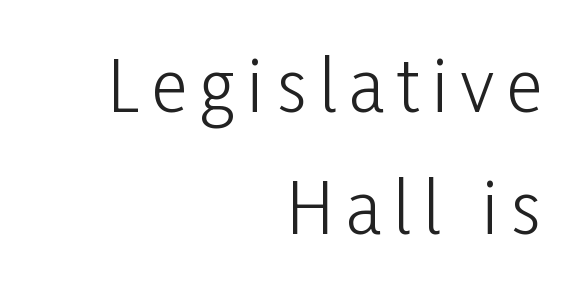
Where is the straight margin? On the right. The face used here is proportionally spaced, like ordinary book or web type. The lettering holds an erect, upright posture throughout. Underlining? Definitely not there.
